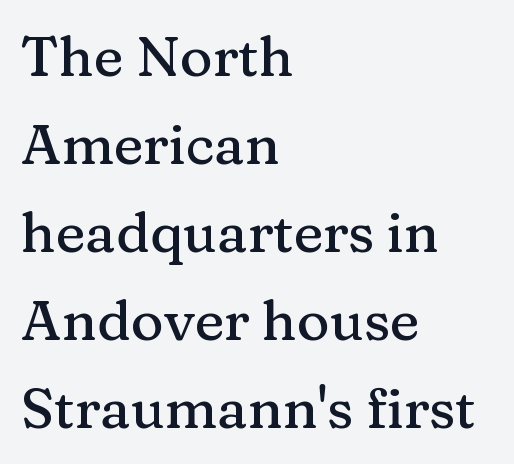
Q: Is the text italic (slanted)? A: No, it is upright.
Q: Is the typeface a serif or a sans-serif typeface? A: Serif.
Q: Is the text underlined? A: No.
Q: How is the paragraph aligned? A: Left-aligned.
Q: Is the spacing between letters normal or unusually wide? A: Normal.
Q: Is the spacing between lines tight, normal or loose? A: Normal.
Q: Width (condensed, normal, or wide)? A: Normal.
Q: Stroke contrast? A: Medium.
Q: x-height? A: Medium.
Q: Monospaced? A: No.
